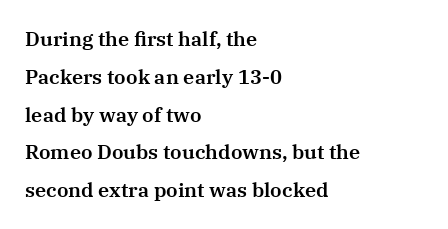
Q: Is the text italic (slanted)? A: No, it is upright.
Q: Is the text underlined? A: No.
Q: How is the paragraph aligned? A: Left-aligned.
Q: Is the spacing between letters normal or unusually wide? A: Normal.
